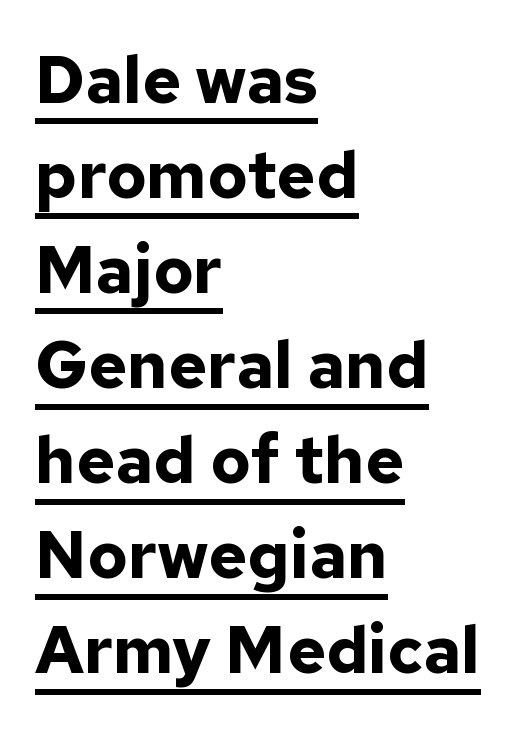
Q: Is the text bold? A: Yes.
Q: Is the text italic (slanted)? A: No, it is upright.
Q: Is the typeface a serif or a sans-serif typeface? A: Sans-serif.
Q: Is the text underlined? A: Yes.
Q: How is the paragraph aligned? A: Left-aligned.
Q: Is the spacing between letters normal or unusually wide? A: Normal.
Q: Is the spacing between lines tight, normal or loose? A: Normal.
Q: Width (condensed, normal, or wide)? A: Normal.
Q: Stroke contrast? A: Low.
Q: x-height? A: Medium.
Q: Monospaced? A: No.
